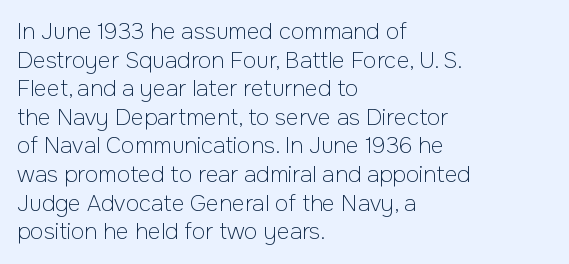
The image shows 22 px text type, upright; set left-aligned, normal line spacing (1.3x), normal letter spacing, not underlined.
